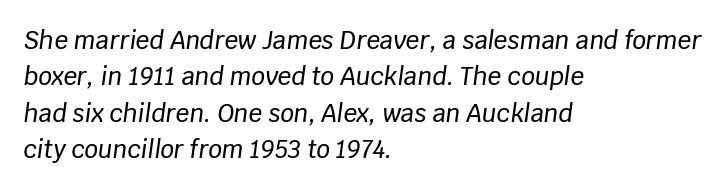
Q: Is the text italic (slanted)? A: Yes, it leans right by about 8 degrees.
Q: Is the text underlined? A: No.
Q: How is the paragraph aligned? A: Left-aligned.
Q: Is the spacing between letters normal or unusually wide? A: Normal.
Q: Is the spacing between lines tight, normal or loose? A: Normal.
